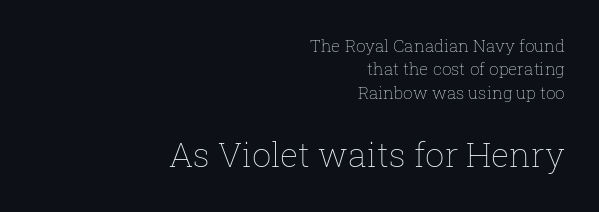
Q: Is the text bold? A: No.
Q: Is the text italic (slanted)? A: No, it is upright.
Q: Is the text underlined? A: No.
Q: How is the paragraph aligned? A: Right-aligned.
Q: Is the spacing between letters normal or unusually wide? A: Normal.
Q: Is the spacing between lines tight, normal or loose? A: Normal.
Q: Which block of text is set in a larger size, the first (top) or the second (bottom)? A: The second (bottom) one.
Q: Width (condensed, normal, or wide)? A: Normal.
Q: Stroke contrast? A: Low.
Q: x-height? A: Medium.
Q: Monospaced? A: No.
